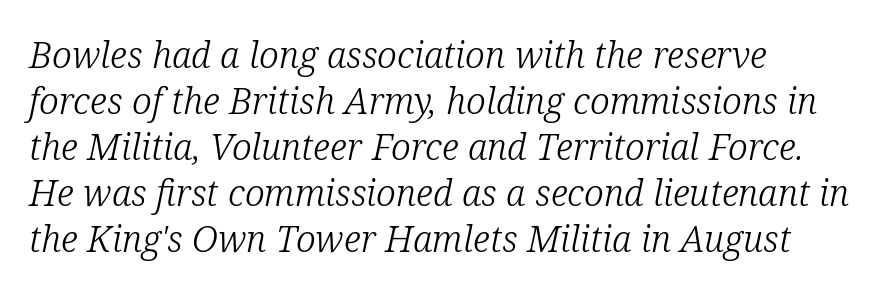
{"serif": "yes", "italic": "yes", "lean": "right", "slant_degrees": 12, "bold": "no", "weight": "light", "width": "normal", "stroke_contrast": "low", "x_height": "medium", "monospaced": "no", "underline": "no", "align": "left", "line_spacing": "normal", "line_spacing_ratio": 1.28, "letter_spacing": "normal", "letter_spacing_em": 0.0, "glyph_px": 36}
